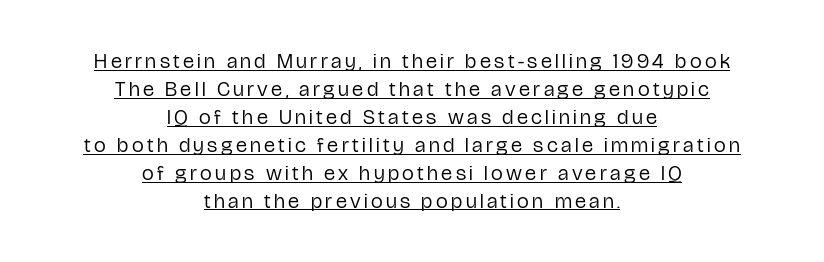
Q: Is the text bold? A: No.
Q: Is the text italic (slanted)? A: No, it is upright.
Q: Is the text underlined? A: Yes.
Q: How is the paragraph aligned? A: Centered.
Q: Is the spacing between lines tight, normal or loose? A: Normal.
